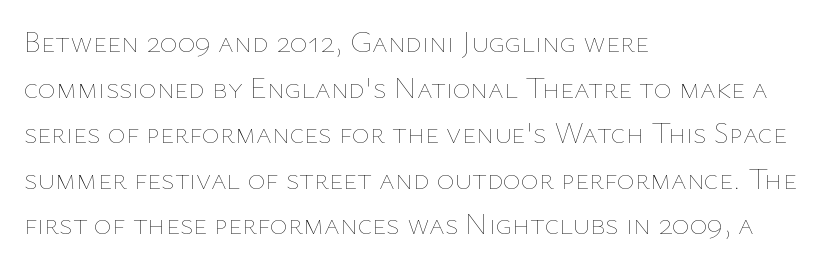
Here the designer chose a conventional face with non-uniform glyph widths. Every character sits straight up, as roman type does. Reading down the block, your eye returns to a fixed left position each line. The foot of each line stays bare and open. Each stroke keeps to a modest, everyday thickness or less.
